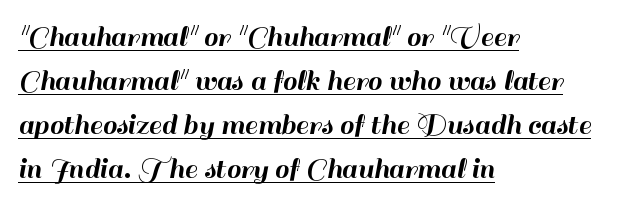
The image shows 32 px sans-serif type; set left-aligned, normal line spacing (1.38x), normal letter spacing, underlined; high stroke contrast and a small x-height.
